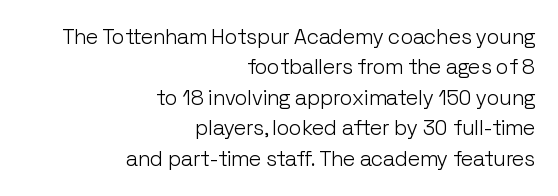
Q: Is the text bold? A: No.
Q: Is the text italic (slanted)? A: No, it is upright.
Q: Is the text underlined? A: No.
Q: How is the paragraph aligned? A: Right-aligned.
Q: Is the spacing between letters normal or unusually wide? A: Normal.
Q: Is the spacing between lines tight, normal or loose? A: Normal.
